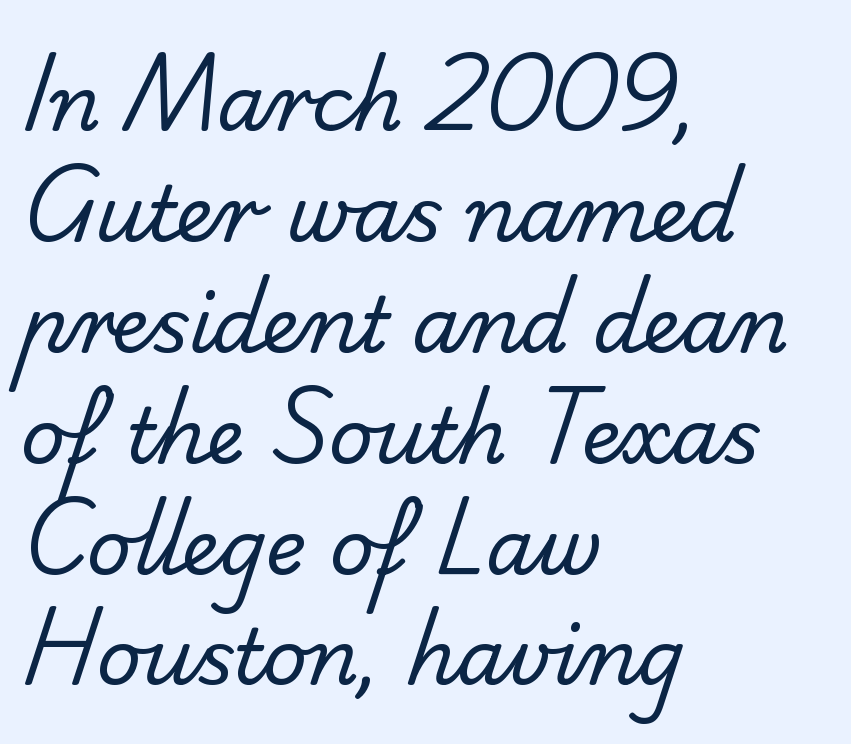
The image shows 77 px regular-weight sans-serif type; set left-aligned, normal line spacing (1.44x), normal letter spacing, not underlined; low stroke contrast and a small x-height.
